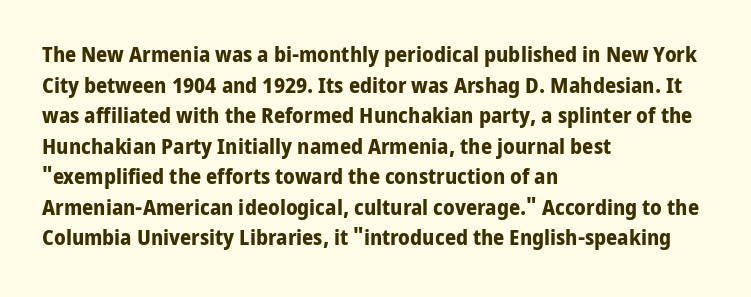
Q: Is the text bold? A: Yes.
Q: Is the text italic (slanted)? A: No, it is upright.
Q: Is the text underlined? A: No.
Q: How is the paragraph aligned? A: Left-aligned.
Q: Is the spacing between letters normal or unusually wide? A: Normal.
Q: Is the spacing between lines tight, normal or loose? A: Normal.
